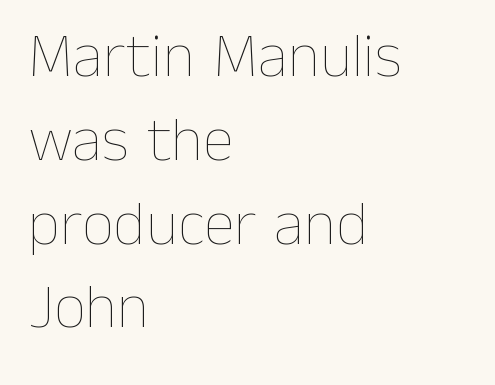
The image shows 63 px thin type, upright; set left-aligned, normal line spacing (1.33x), normal letter spacing, not underlined; low stroke contrast and a medium x-height.
